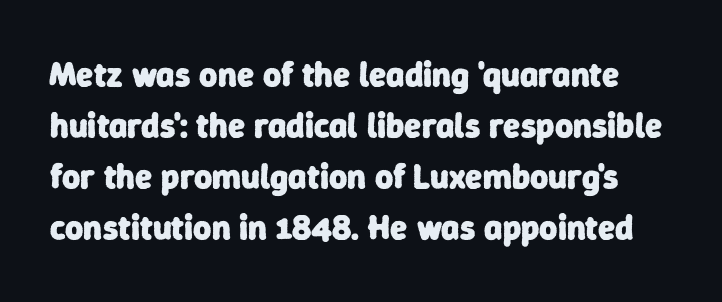
The image shows 35 px heavy sans-serif type; set normal line spacing (1.46x), normal letter spacing, not underlined; low stroke contrast and a medium x-height.
